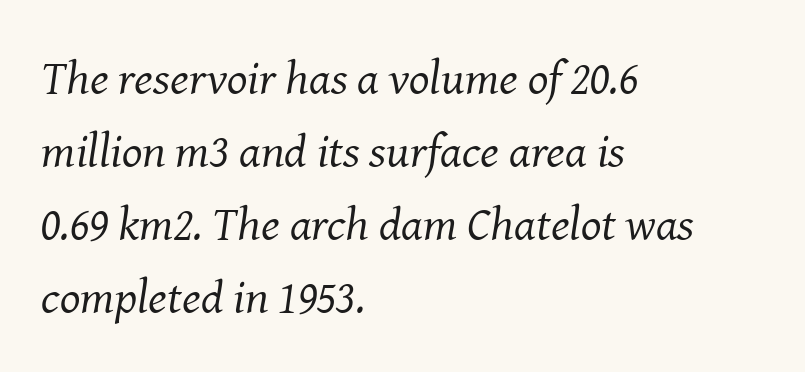
{"serif": "yes", "italic": "yes", "lean": "right", "slant_degrees": 8, "bold": "no", "weight": "regular", "width": "normal", "stroke_contrast": "medium", "x_height": "medium", "monospaced": "no", "underline": "no", "align": "left", "line_spacing": "normal", "line_spacing_ratio": 1.52, "letter_spacing": "normal", "letter_spacing_em": 0.0, "glyph_px": 48}
